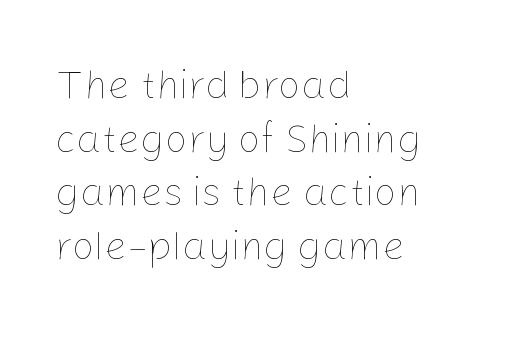
Q: Is the text bold? A: No.
Q: Is the text italic (slanted)? A: No, it is upright.
Q: Is the text underlined? A: No.
Q: How is the paragraph aligned? A: Left-aligned.
Q: Is the spacing between letters normal or unusually wide? A: Normal.
Q: Is the spacing between lines tight, normal or loose? A: Normal.
Q: Width (condensed, normal, or wide)? A: Normal.
Q: Stroke contrast? A: Low.
Q: x-height? A: Medium.
Q: Monospaced? A: No.
